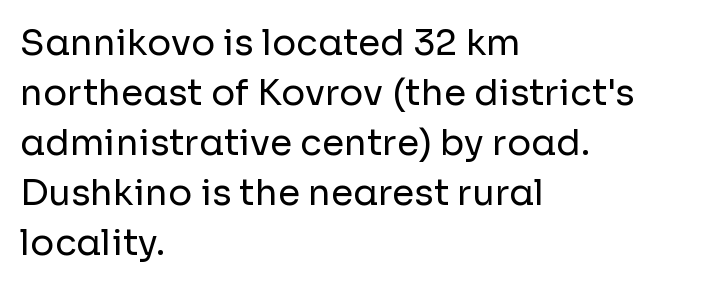
Q: Is the text bold? A: No.
Q: Is the text italic (slanted)? A: No, it is upright.
Q: Is the typeface a serif or a sans-serif typeface? A: Sans-serif.
Q: Is the text underlined? A: No.
Q: How is the paragraph aligned? A: Left-aligned.
Q: Is the spacing between letters normal or unusually wide? A: Normal.
Q: Is the spacing between lines tight, normal or loose? A: Normal.
Q: Width (condensed, normal, or wide)? A: Normal.
Q: Stroke contrast? A: Low.
Q: x-height? A: Medium.
Q: Monospaced? A: No.
